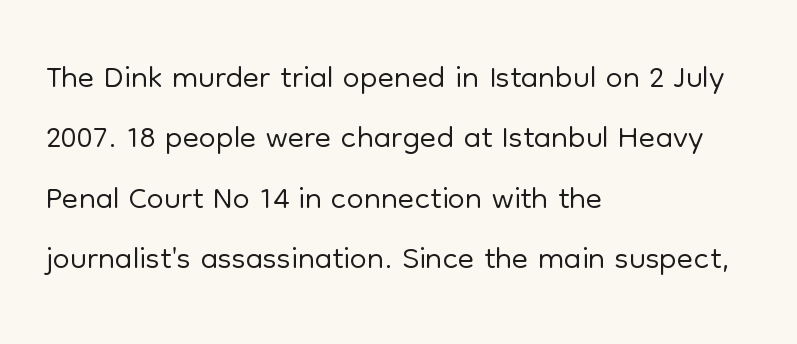
The image shows 48 px light sans-serif type, upright; set left-aligned, normal line spacing (1.26x), normal letter spacing, not underlined; low stroke contrast and a medium x-height.
